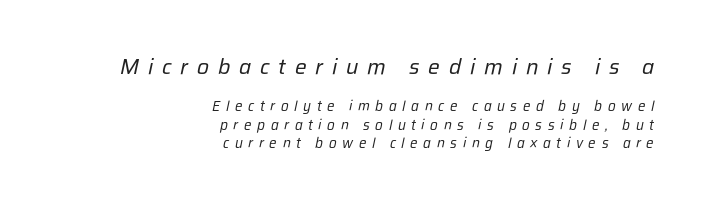
On a weight scale, this lands at 450 or below. Compared with ordinary roman type, these characters are visibly tilted. The rendering uses a moderate line-height, typical for paragraphs. The more generous point size was reserved for the upper chunk. The string is rendered with underlining switched off. A flush-right, rag-left setting is used for this passage.
